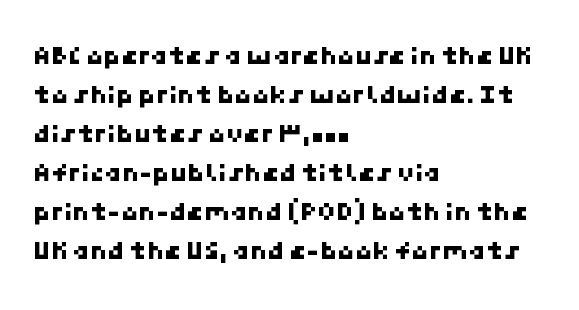
Beneath every word, the page is bare. A classic flush-left, rag-right setting is used for this passage. Regarding leading, the lines here are spaced in the standard way. A sans-serif font was chosen for this passage.
